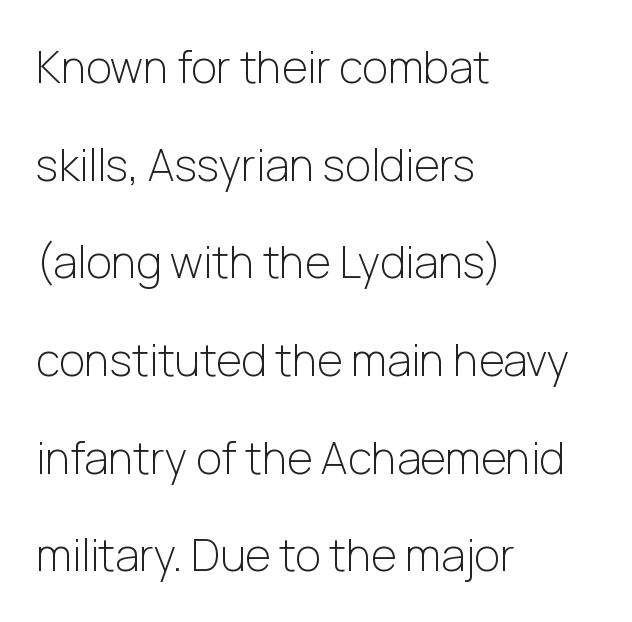
Q: Is the text bold? A: No.
Q: Is the text italic (slanted)? A: No, it is upright.
Q: Is the typeface a serif or a sans-serif typeface? A: Sans-serif.
Q: Is the text underlined? A: No.
Q: How is the paragraph aligned? A: Left-aligned.
Q: Is the spacing between letters normal or unusually wide? A: Normal.
Q: Is the spacing between lines tight, normal or loose? A: Loose.
Q: Width (condensed, normal, or wide)? A: Normal.
Q: Stroke contrast? A: Low.
Q: x-height? A: Medium.
Q: Monospaced? A: No.
